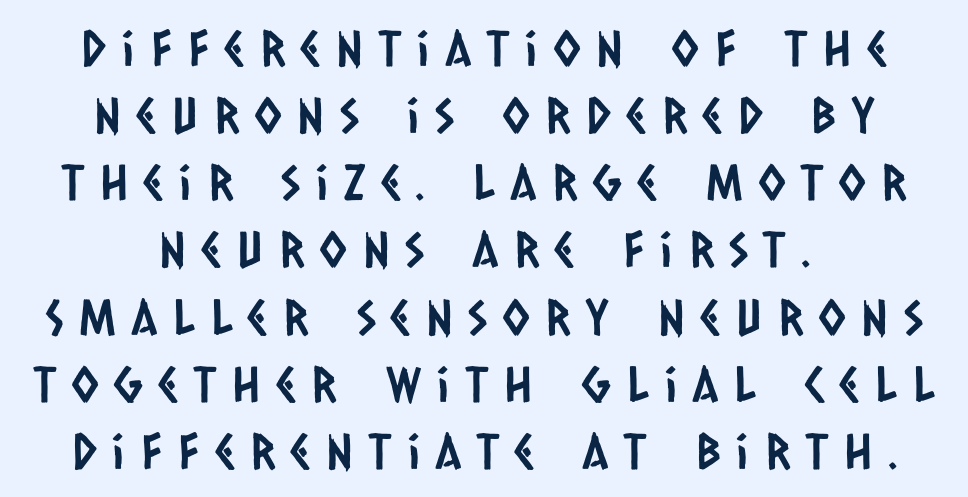
{"serif": "no", "width": "condensed", "stroke_contrast": "low", "x_height": "large", "monospaced": "no", "underline": "no", "align": "center", "line_spacing": "normal", "line_spacing_ratio": 1.37, "letter_spacing": "wide", "letter_spacing_em": 0.33, "glyph_px": 49}
